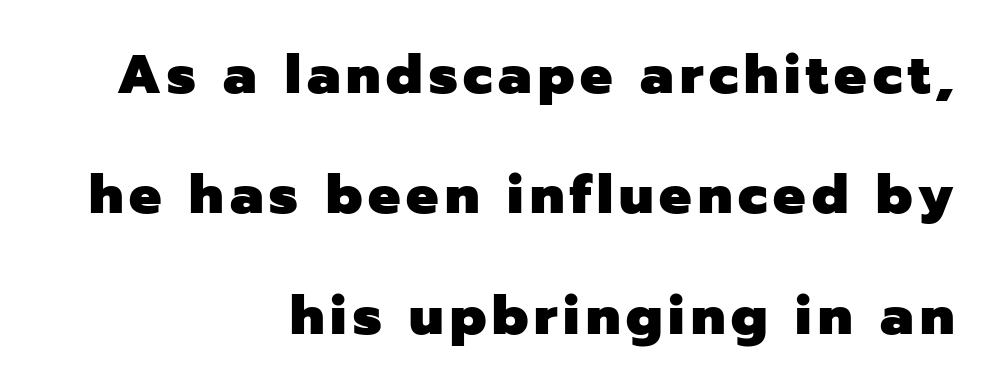
{"serif": "no", "italic": "no", "bold": "yes", "weight": "heavy", "width": "normal", "stroke_contrast": "low", "x_height": "medium", "monospaced": "no", "underline": "no", "align": "right", "line_spacing": "loose", "line_spacing_ratio": 2.23, "glyph_px": 54}
